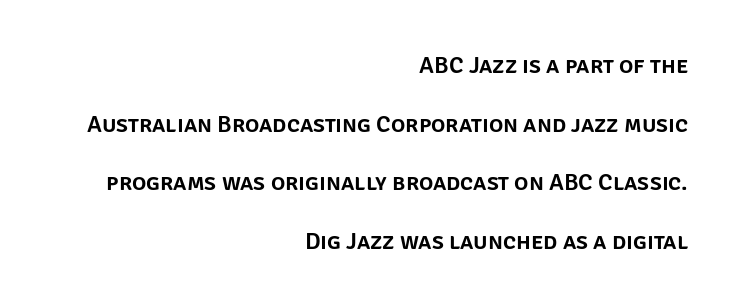
Q: Is the text italic (slanted)? A: No, it is upright.
Q: Is the text underlined? A: No.
Q: How is the paragraph aligned? A: Right-aligned.
Q: Is the spacing between letters normal or unusually wide? A: Normal.
Q: Is the spacing between lines tight, normal or loose? A: Loose.
